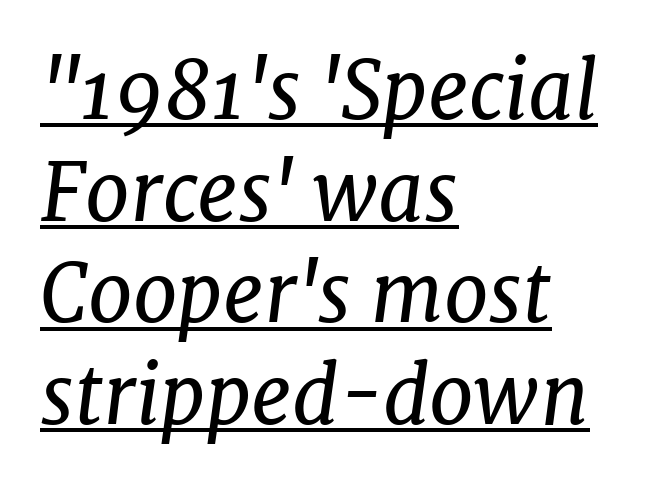
The font sits on the lighter half of the weight spectrum, regular included. Character widths vary here, with narrow letters taking less room than wide ones. Check where the strokes stop: tiny serifs finish them off. Nothing unusual about the tracking: characters are spaced as the font intends. This block has exactly the height ordinary leading produces. A typesetter would mark this as italic.
